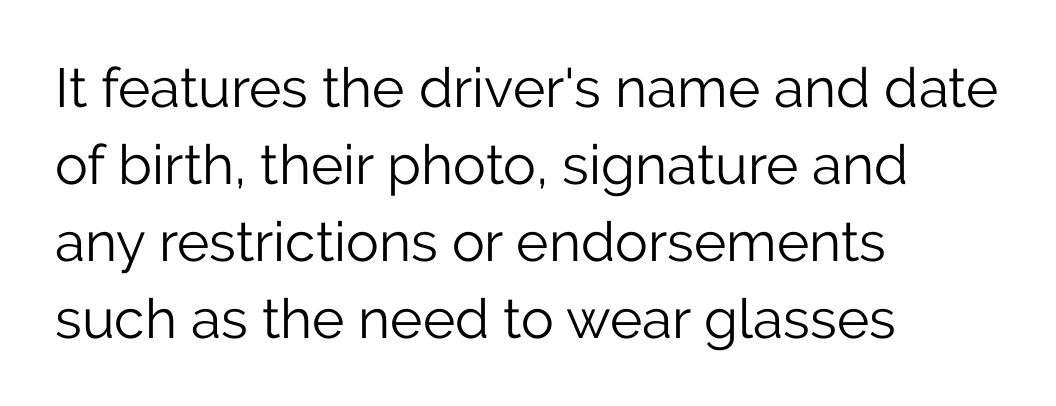
Q: Is the text bold? A: No.
Q: Is the text italic (slanted)? A: No, it is upright.
Q: Is the typeface a serif or a sans-serif typeface? A: Sans-serif.
Q: Is the text underlined? A: No.
Q: How is the paragraph aligned? A: Left-aligned.
Q: Is the spacing between letters normal or unusually wide? A: Normal.
Q: Is the spacing between lines tight, normal or loose? A: Normal.
Q: Width (condensed, normal, or wide)? A: Normal.
Q: Stroke contrast? A: Low.
Q: x-height? A: Medium.
Q: Monospaced? A: No.
